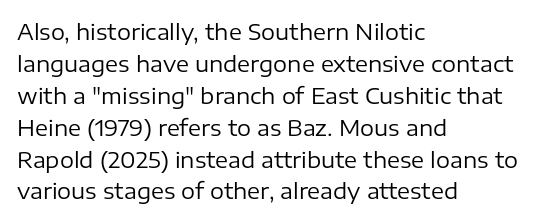
{"italic": "no", "bold": "no", "underline": "no", "align": "left", "line_spacing": "normal", "line_spacing_ratio": 1.45, "letter_spacing": "normal", "letter_spacing_em": 0.0, "glyph_px": 22}
